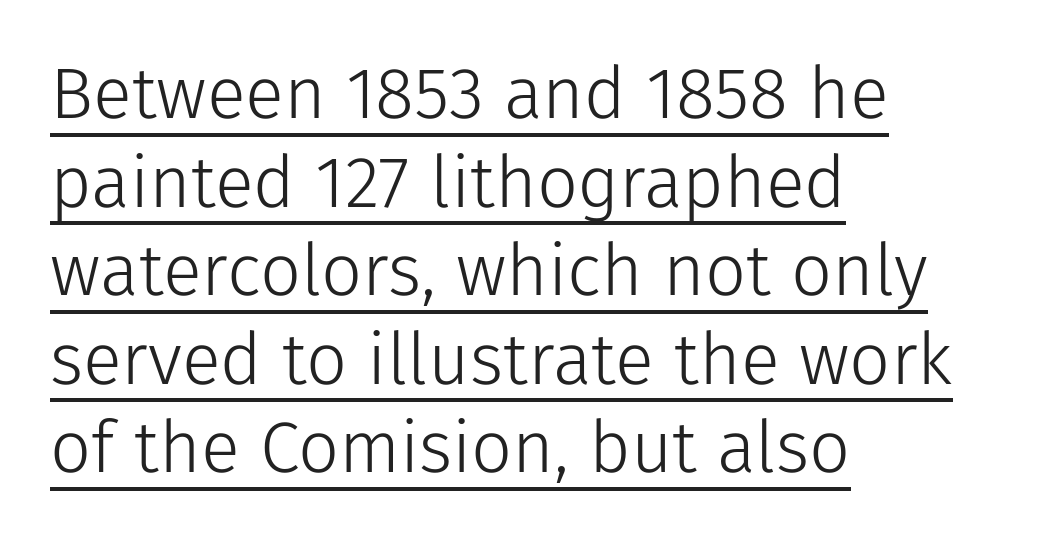
{"serif": "no", "italic": "no", "bold": "no", "weight": "light", "width": "normal", "stroke_contrast": "low", "x_height": "medium", "monospaced": "no", "underline": "yes", "align": "left", "line_spacing_ratio": 1.23, "letter_spacing": "normal", "letter_spacing_em": 0.0, "glyph_px": 72}
